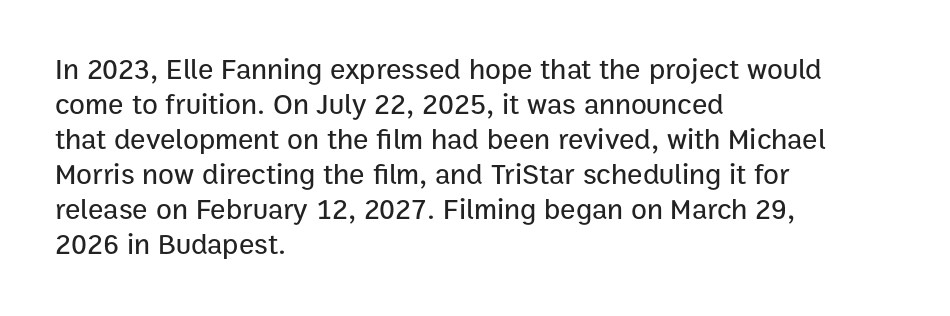
Notice how the stems are strictly vertical — no italics here. Character widths vary here, with narrow letters taking less room than wide ones. Letterform terminals end flat and unadorned throughout the passage. Observe the ordinary spacing: letters are neighbours, not strangers.
